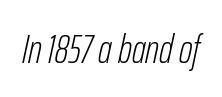
The image shows 41 px light, condensed type, italic (leaning right); set normal letter spacing, not underlined; low stroke contrast and a medium x-height.
